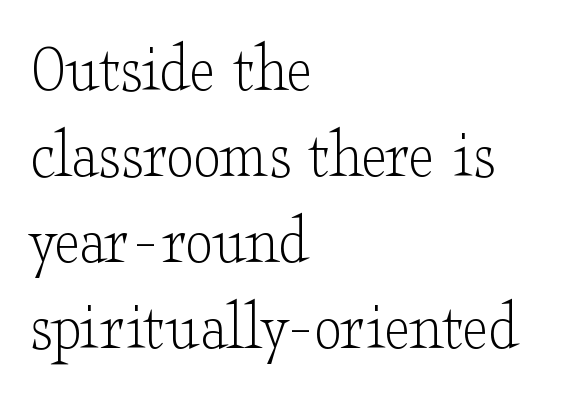
The image shows 70 px light, wide serif type, upright; set left-aligned, line spacing 1.23x, normal letter spacing, not underlined; low stroke contrast and a small x-height.
